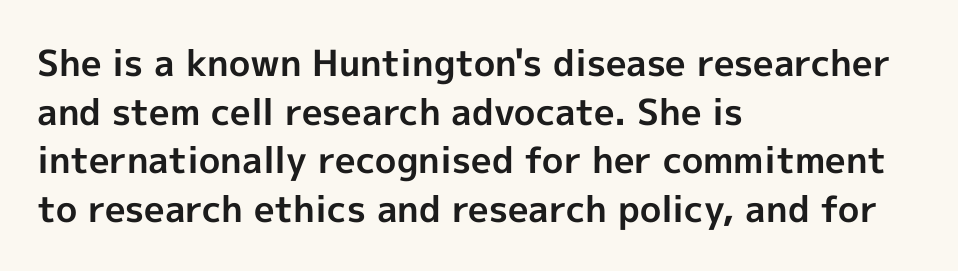
{"serif": "no", "italic": "no", "bold": "yes", "weight": "bold", "width": "normal", "x_height": "medium", "monospaced": "no", "underline": "no", "align": "left", "line_spacing": "normal", "line_spacing_ratio": 1.35, "letter_spacing": "normal", "letter_spacing_em": 0.0, "glyph_px": 36}
